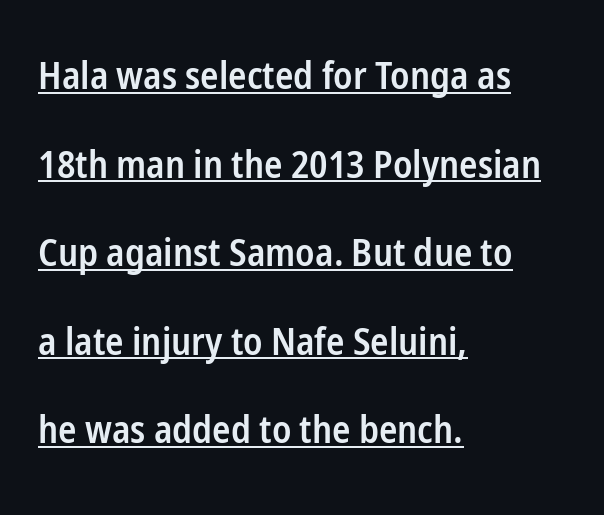
Q: Is the text bold? A: Semi-bold.
Q: Is the text italic (slanted)? A: No, it is upright.
Q: Is the typeface a serif or a sans-serif typeface? A: Sans-serif.
Q: Is the text underlined? A: Yes.
Q: How is the paragraph aligned? A: Left-aligned.
Q: Is the spacing between letters normal or unusually wide? A: Normal.
Q: Is the spacing between lines tight, normal or loose? A: Loose.
Q: Width (condensed, normal, or wide)? A: Condensed.
Q: Stroke contrast? A: Low.
Q: x-height? A: Medium.
Q: Monospaced? A: No.
